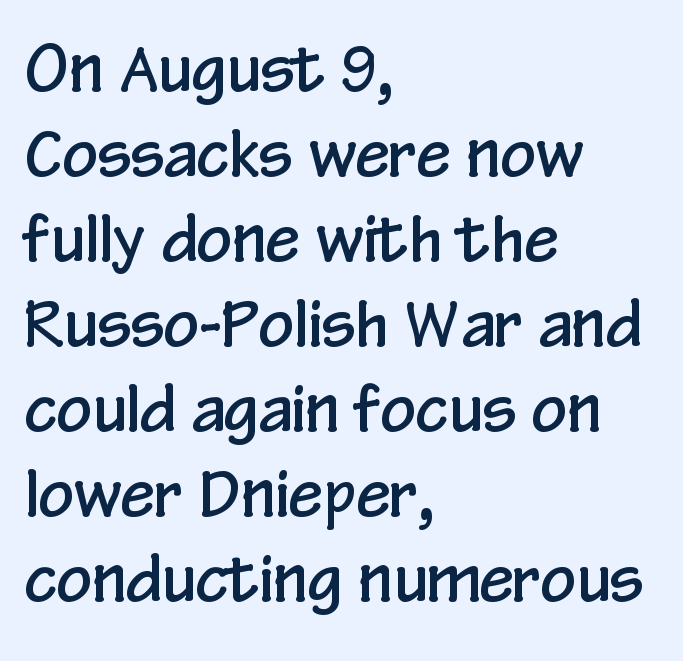
The image shows 62 px condensed sans-serif type, upright; set left-aligned, normal line spacing (1.37x), normal letter spacing, not underlined; low stroke contrast and a medium x-height.
